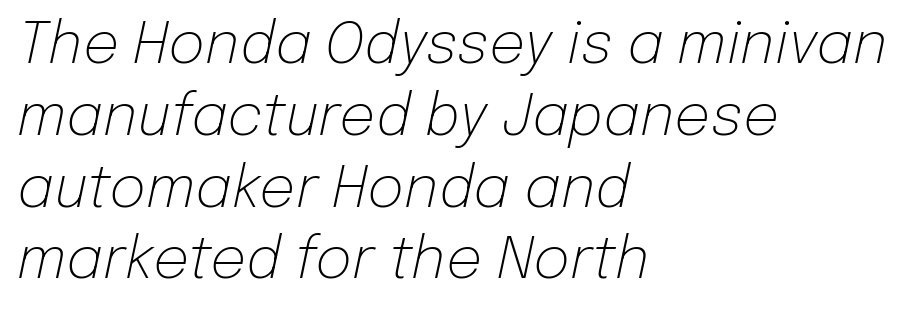
Q: Is the text bold? A: No.
Q: Is the text italic (slanted)? A: Yes, it leans right by about 12 degrees.
Q: Is the text underlined? A: No.
Q: How is the paragraph aligned? A: Left-aligned.
Q: Is the spacing between letters normal or unusually wide? A: Normal.
Q: Is the spacing between lines tight, normal or loose? A: Normal.
Q: Width (condensed, normal, or wide)? A: Normal.
Q: Stroke contrast? A: Low.
Q: x-height? A: Medium.
Q: Monospaced? A: No.
